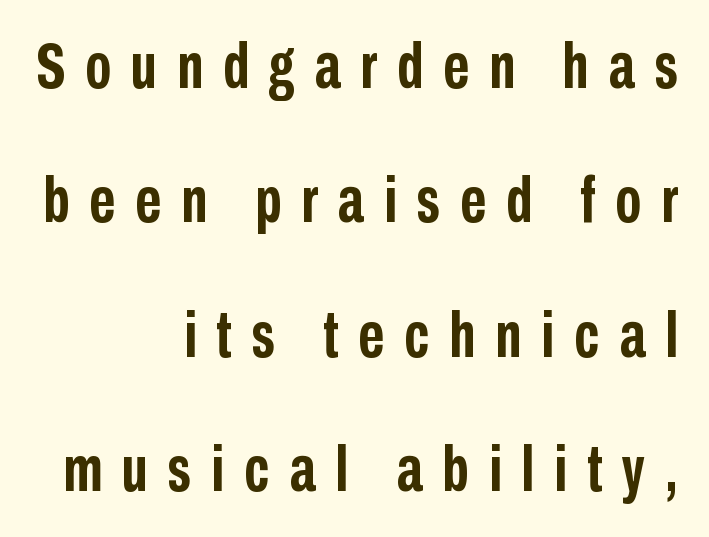
Q: Is the text bold? A: Yes.
Q: Is the text italic (slanted)? A: No, it is upright.
Q: Is the typeface a serif or a sans-serif typeface? A: Sans-serif.
Q: Is the text underlined? A: No.
Q: How is the paragraph aligned? A: Right-aligned.
Q: Is the spacing between letters normal or unusually wide? A: Unusually wide.
Q: Is the spacing between lines tight, normal or loose? A: Loose.
Q: Width (condensed, normal, or wide)? A: Condensed.
Q: Stroke contrast? A: Low.
Q: x-height? A: Medium.
Q: Monospaced? A: No.
